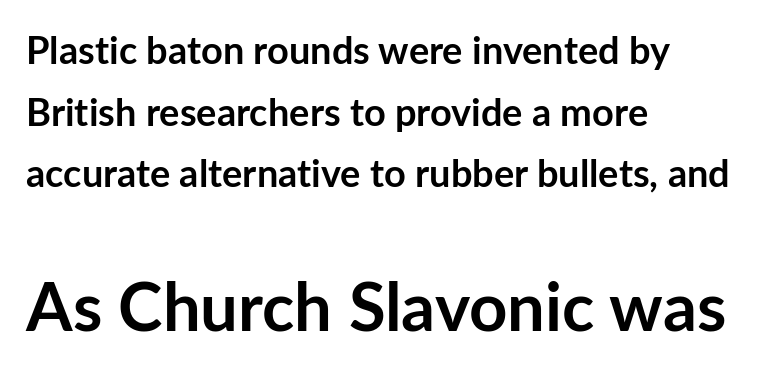
These lines are set flush left with a ragged right edge. Heavy-handed strokes throughout: this text is bold. Underlining? Definitely not there. Regarding serifs, this sample does without them. Reading down the column, the eye jumps a familiar distance to each next line. Caption: upper text group reduced, lower text group enlarged.
